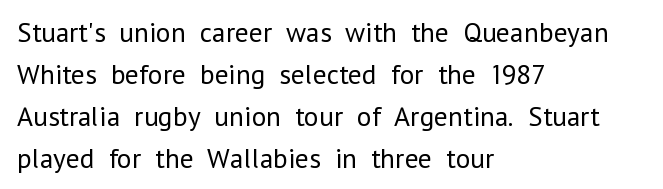
{"serif": "no", "italic": "no", "bold": "no", "weight": "regular", "width": "normal", "stroke_contrast": "low", "x_height": "medium", "monospaced": "no", "underline": "no", "align": "left", "line_spacing": "normal", "line_spacing_ratio": 1.5, "letter_spacing": "normal", "letter_spacing_em": 0.0, "glyph_px": 28}
